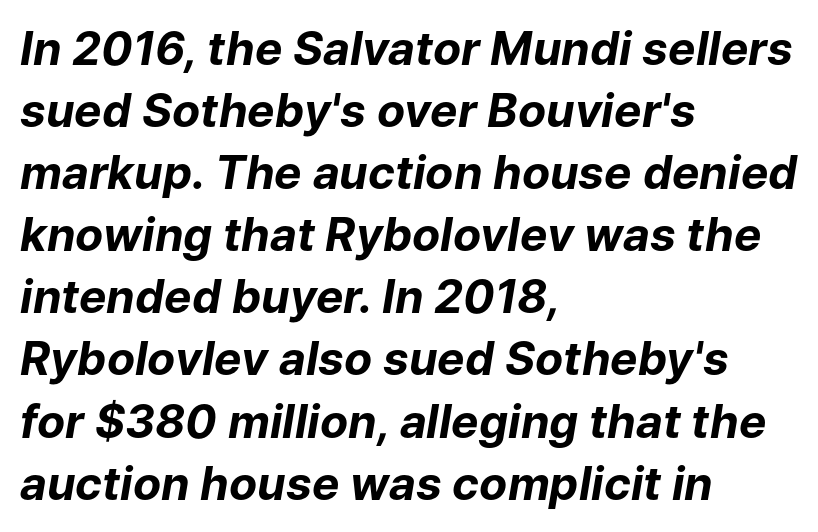
Q: Is the text bold? A: Yes.
Q: Is the text italic (slanted)? A: Yes, it leans right by about 9 degrees.
Q: Is the text underlined? A: No.
Q: How is the paragraph aligned? A: Left-aligned.
Q: Is the spacing between letters normal or unusually wide? A: Normal.
Q: Is the spacing between lines tight, normal or loose? A: Normal.
Q: Width (condensed, normal, or wide)? A: Normal.
Q: Stroke contrast? A: Low.
Q: x-height? A: Medium.
Q: Monospaced? A: No.
